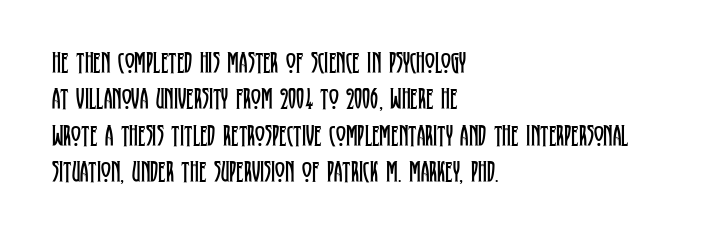
Q: Is the text bold? A: No.
Q: Is the text italic (slanted)? A: No, it is upright.
Q: Is the typeface a serif or a sans-serif typeface? A: Serif.
Q: Is the text underlined? A: No.
Q: How is the paragraph aligned? A: Left-aligned.
Q: Is the spacing between letters normal or unusually wide? A: Normal.
Q: Width (condensed, normal, or wide)? A: Condensed.
Q: Stroke contrast? A: Low.
Q: x-height? A: Large.
Q: Monospaced? A: No.
